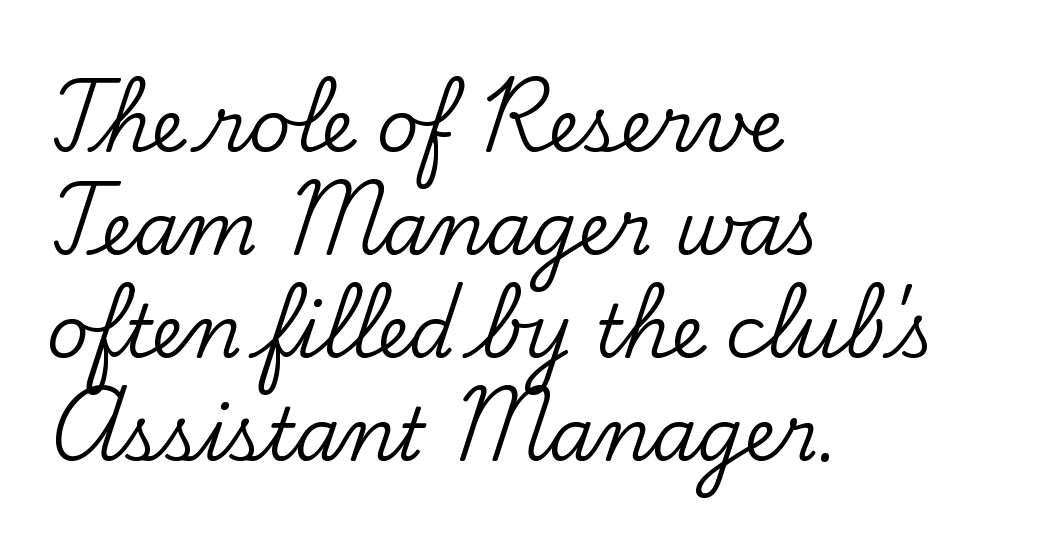
Looks like regular typesetting: each glyph gets only the width it needs. Only glyphs here, with clear space below each row. Typographically, this falls in the serif category. Rows of type keep a routine distance in the vertical direction. Nothing unusual about the tracking: characters are spaced as the font intends.
